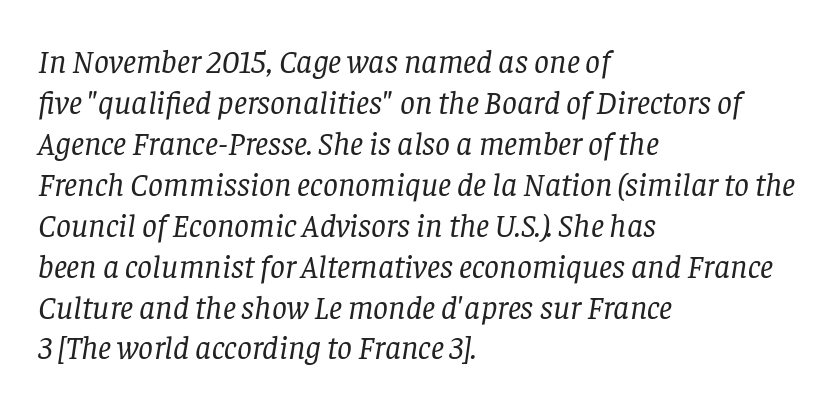
Q: Is the text bold? A: No.
Q: Is the text italic (slanted)? A: Yes, it leans right by about 8 degrees.
Q: Is the typeface a serif or a sans-serif typeface? A: Serif.
Q: Is the text underlined? A: No.
Q: How is the paragraph aligned? A: Left-aligned.
Q: Is the spacing between letters normal or unusually wide? A: Normal.
Q: Width (condensed, normal, or wide)? A: Normal.
Q: Stroke contrast? A: Low.
Q: x-height? A: Large.
Q: Monospaced? A: No.
